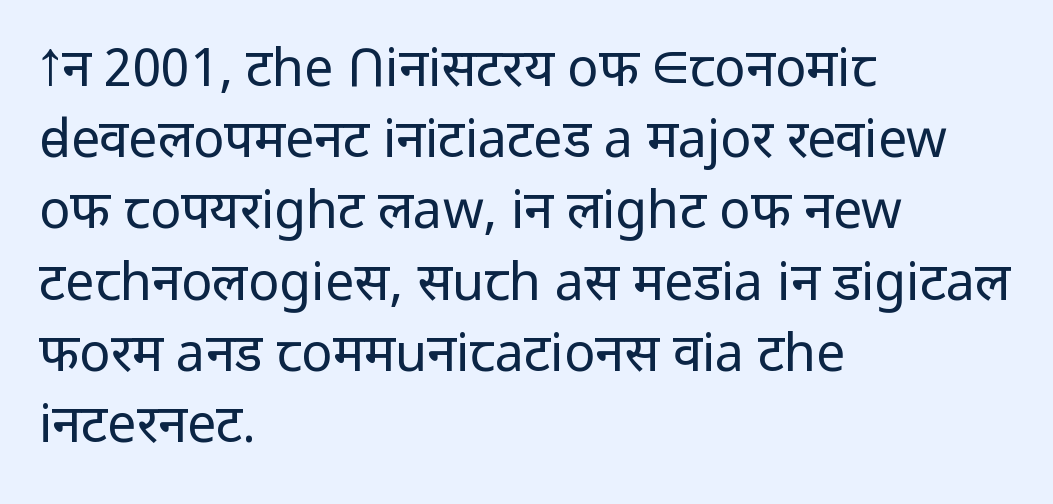
{"serif": "no", "italic": "no", "bold": "no", "weight": "regular", "width": "normal", "stroke_contrast": "low", "x_height": "medium", "monospaced": "no", "underline": "no", "align": "left", "line_spacing": "normal", "line_spacing_ratio": 1.37, "letter_spacing": "normal", "letter_spacing_em": 0.0, "glyph_px": 52}
